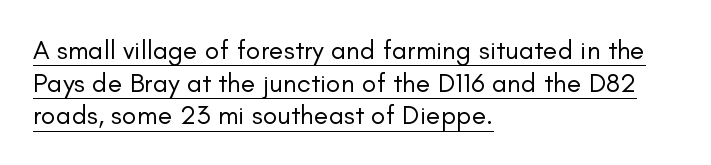
Q: Is the text bold? A: No.
Q: Is the text italic (slanted)? A: No, it is upright.
Q: Is the text underlined? A: Yes.
Q: How is the paragraph aligned? A: Left-aligned.
Q: Is the spacing between letters normal or unusually wide? A: Normal.
